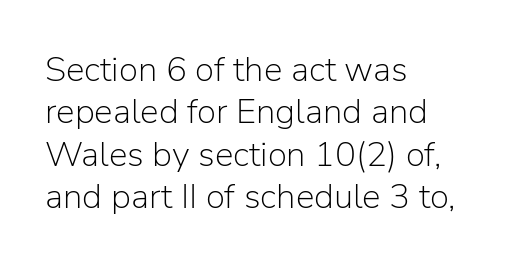
{"serif": "no", "italic": "no", "bold": "no", "weight": "light", "width": "normal", "stroke_contrast": "low", "x_height": "medium", "monospaced": "no", "underline": "no", "align": "left", "line_spacing_ratio": 1.21, "letter_spacing": "normal", "letter_spacing_em": 0.0, "glyph_px": 35}
